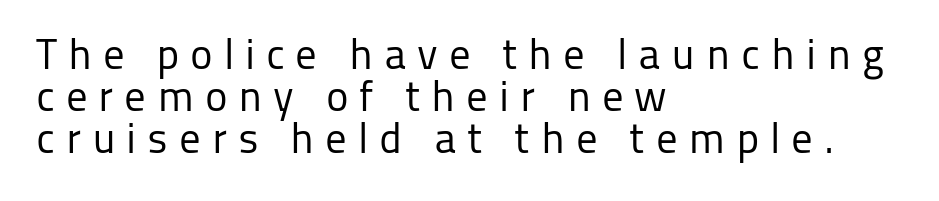
The image shows 43 px regular-weight sans-serif type, upright; set left-aligned, tight line spacing (0.98x), unusually wide letter spacing (+0.25 em), not underlined; low stroke contrast and a medium x-height.
